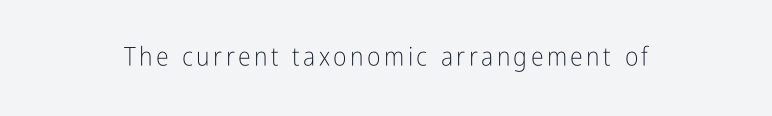
The image shows 26 px text type, upright; set not underlined.
